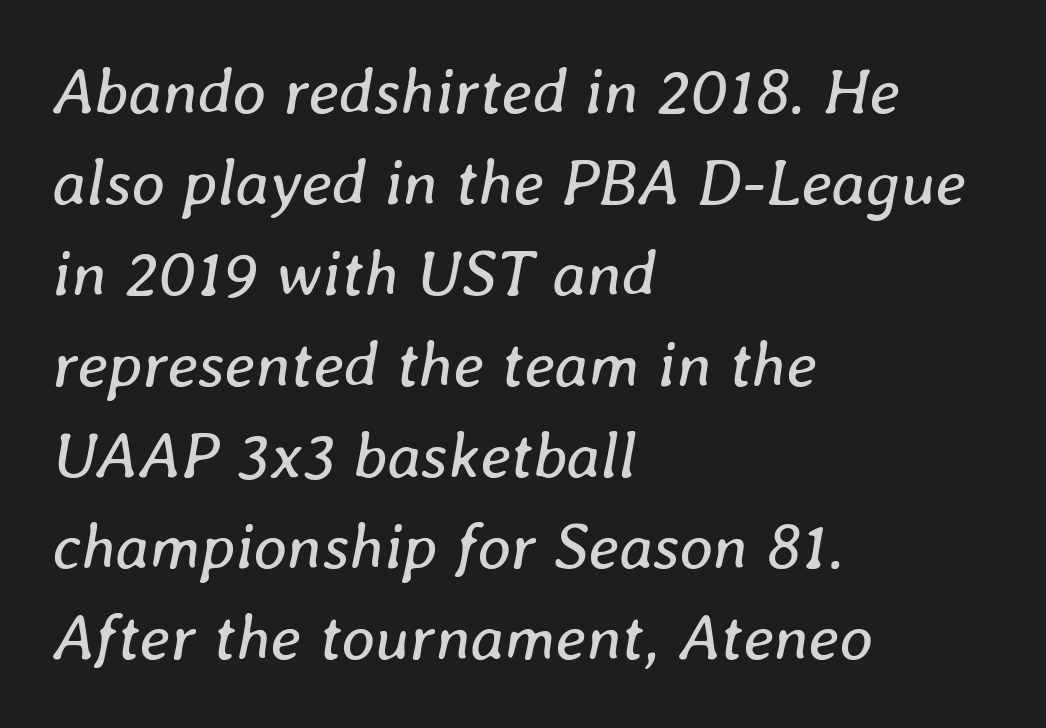
A typesetter would call this proportional, since set widths differ per character. In CSS terms this would be text-align: left. The designer left line spacing at the default. On a weight scale, this lands at 450 or below. Letter spacing: default. No word sits above an underline.
